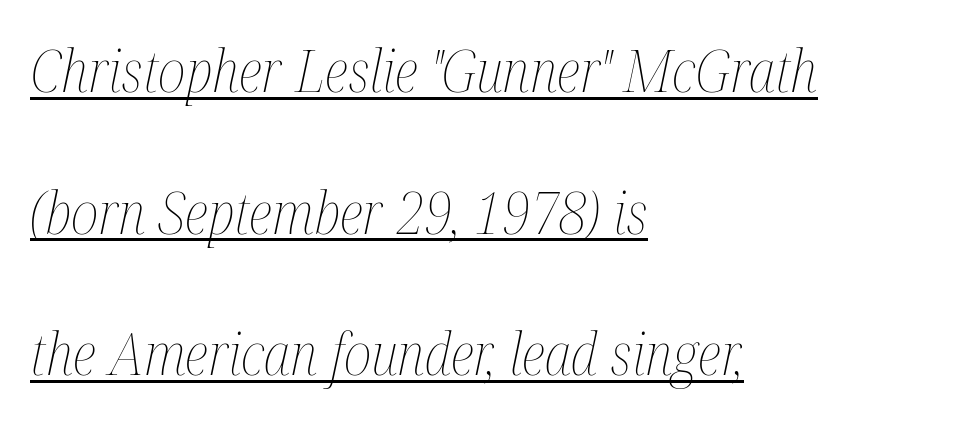
The image shows 58 px thin, condensed type, italic (leaning right); set left-aligned, loose line spacing (2.44x), normal letter spacing, underlined; medium stroke contrast and a medium x-height.
